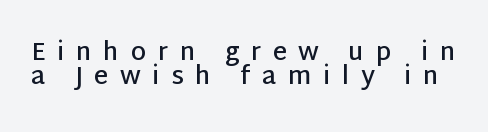
The words here are not underlined. Compared with typical paragraphs, the rows here are closer together. A fair bit of extra ink — the face is semibold, not bold. This rendering widens character spacing well past its baseline value.
